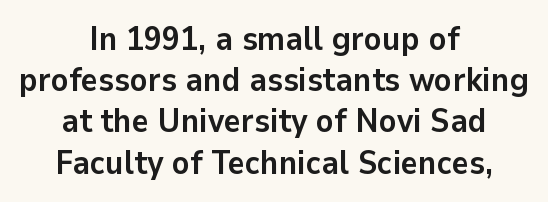
The image shows 33 px semibold sans-serif type, upright; set centered, normal line spacing (1.25x), normal letter spacing, not underlined; low stroke contrast and a medium x-height.
